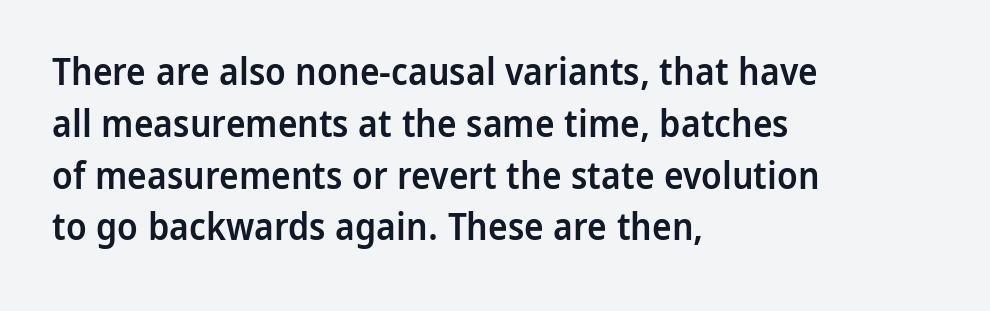
{"serif": "no", "italic": "no", "bold": "semi", "weight": "semibold", "width": "normal", "stroke_contrast": "low", "x_height": "medium", "monospaced": "no", "underline": "no", "align": "left", "line_spacing": "normal", "line_spacing_ratio": 1.4, "letter_spacing": "normal", "letter_spacing_em": 0.0, "glyph_px": 37}
